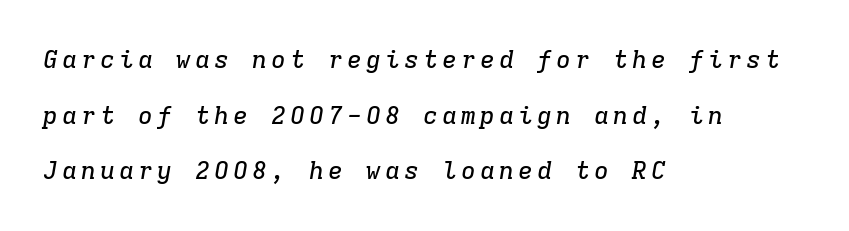
Q: Is the text italic (slanted)? A: Yes, it leans right by about 9 degrees.
Q: Is the text underlined? A: No.
Q: How is the paragraph aligned? A: Left-aligned.
Q: Is the spacing between lines tight, normal or loose? A: Loose.
